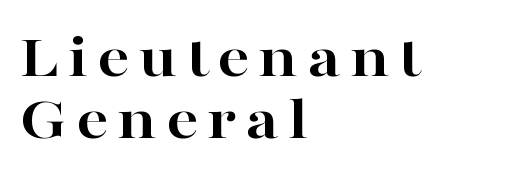
{"serif": "yes", "italic": "no", "bold": "yes", "weight": "bold", "width": "wide", "stroke_contrast": "high", "x_height": "medium", "monospaced": "no", "underline": "no", "align": "left", "line_spacing": "tight", "line_spacing_ratio": 0.99, "glyph_px": 63}
